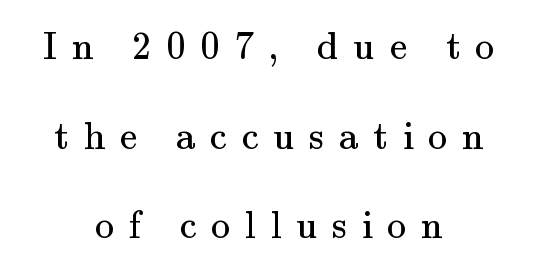
Q: Is the text bold? A: No.
Q: Is the text italic (slanted)? A: No, it is upright.
Q: Is the typeface a serif or a sans-serif typeface? A: Serif.
Q: Is the text underlined? A: No.
Q: How is the paragraph aligned? A: Centered.
Q: Is the spacing between letters normal or unusually wide? A: Unusually wide.
Q: Is the spacing between lines tight, normal or loose? A: Loose.
Q: Width (condensed, normal, or wide)? A: Normal.
Q: Stroke contrast? A: Medium.
Q: x-height? A: Small.
Q: Monospaced? A: No.
